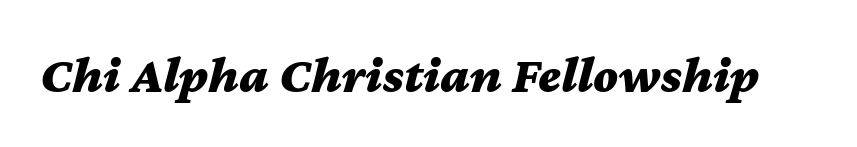
The image shows 52 px bold, wide type, italic (leaning right); set normal letter spacing, not underlined; medium stroke contrast and a medium x-height.
